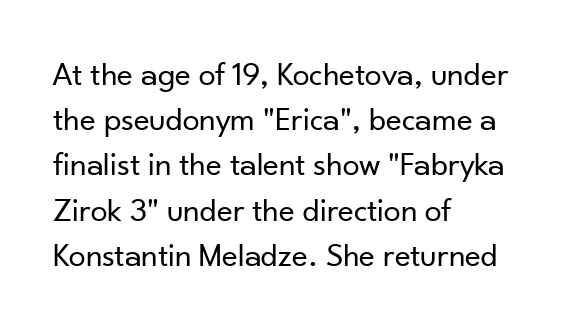
{"serif": "no", "italic": "no", "bold": "no", "weight": "regular", "width": "normal", "stroke_contrast": "low", "x_height": "small", "monospaced": "no", "underline": "no", "align": "left", "line_spacing": "normal", "line_spacing_ratio": 1.33, "letter_spacing": "normal", "letter_spacing_em": 0.0, "glyph_px": 34}
